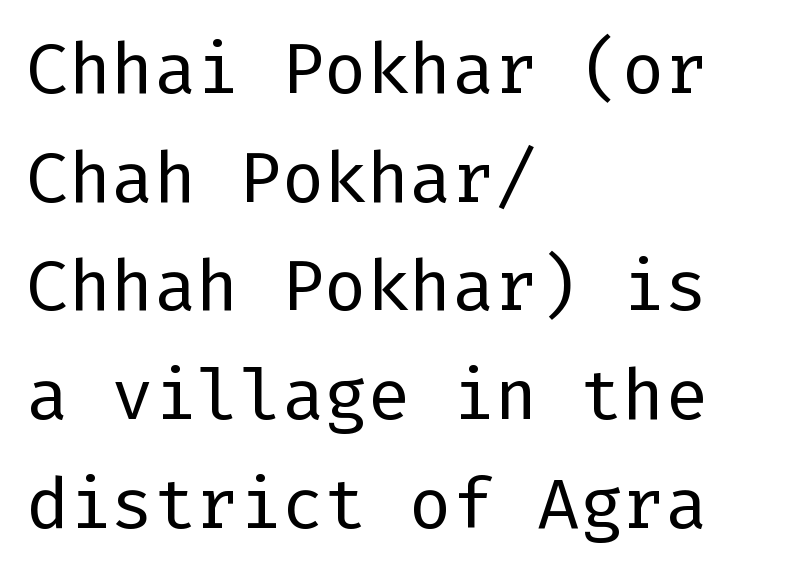
The image shows 71 px regular-weight sans-serif type, upright; set left-aligned, normal line spacing (1.53x), normal letter spacing, not underlined; low stroke contrast and a medium x-height.
